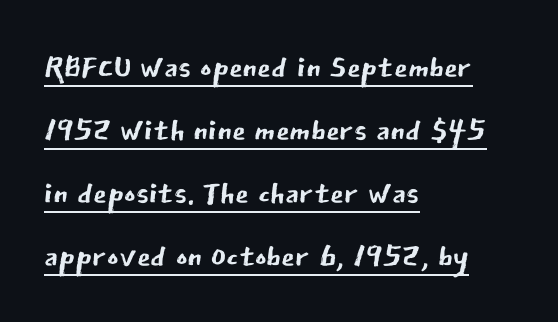
Q: Is the text bold? A: No.
Q: Is the text italic (slanted)? A: No, it is upright.
Q: Is the typeface a serif or a sans-serif typeface? A: Sans-serif.
Q: Is the text underlined? A: Yes.
Q: How is the paragraph aligned? A: Left-aligned.
Q: Is the spacing between letters normal or unusually wide? A: Normal.
Q: Is the spacing between lines tight, normal or loose? A: Normal.
Q: Width (condensed, normal, or wide)? A: Normal.
Q: Stroke contrast? A: Low.
Q: x-height? A: Medium.
Q: Monospaced? A: No.
